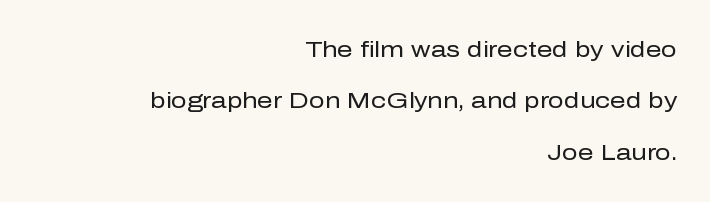
The image shows 22 px text type, upright; set right-aligned, loose line spacing (2.33x), normal letter spacing, not underlined.
